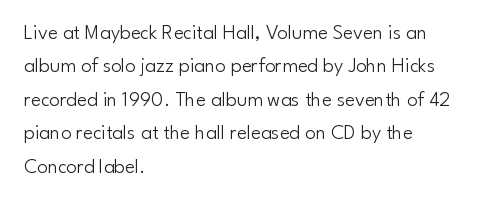
How would I describe the line gaps? Plain and ordinary. Weight: in the light-to-regular range. The type is set solid horizontally, with unmodified tracking. The lines are quadded left.
